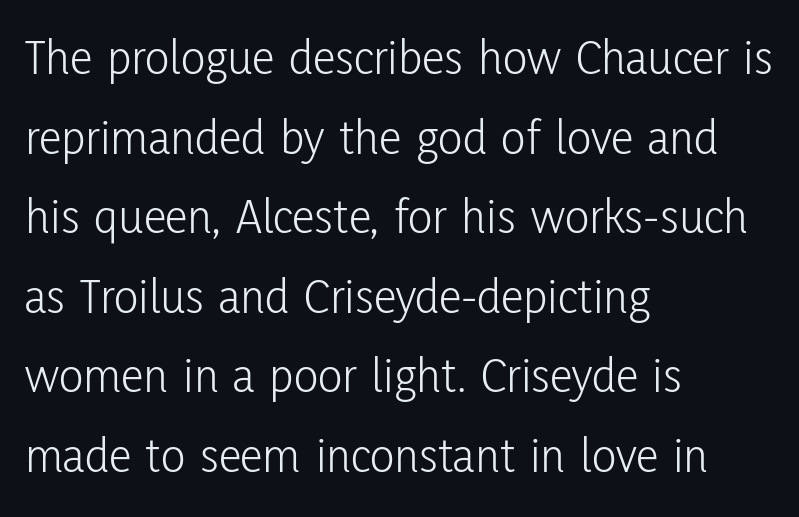
Do the characters align in a grid? No, the font is proportional. The type family on display is of the sans-serif kind. Posture: upright roman. Plain, unruled lines of type. Layout note: lines flush left.
